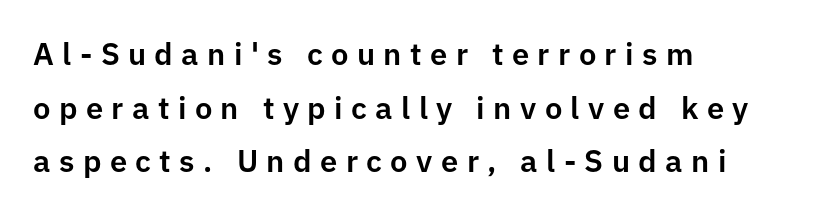
A roman cut, with each character standing at attention. In CSS terms this would be text-align: left. Check where the strokes stop: nothing finishes them off — pure sans. Only glyphs here, with clear space below each row. Does extra space separate the letters? Yes, quite a lot of it.
